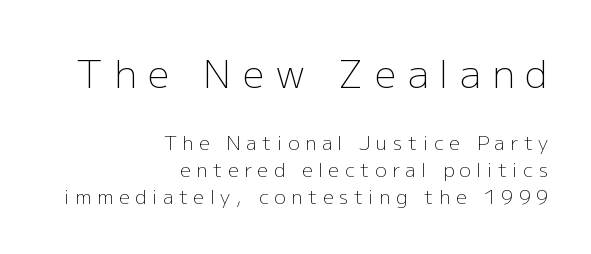
Q: Is the text bold? A: No.
Q: Is the text italic (slanted)? A: No, it is upright.
Q: Is the typeface a serif or a sans-serif typeface? A: Sans-serif.
Q: Is the text underlined? A: No.
Q: How is the paragraph aligned? A: Right-aligned.
Q: Is the spacing between letters normal or unusually wide? A: Unusually wide.
Q: Is the spacing between lines tight, normal or loose? A: Normal.
Q: Which block of text is set in a larger size, the first (top) or the second (bottom)? A: The first (top) one.
Q: Width (condensed, normal, or wide)? A: Normal.
Q: Stroke contrast? A: Low.
Q: x-height? A: Medium.
Q: Monospaced? A: No.
